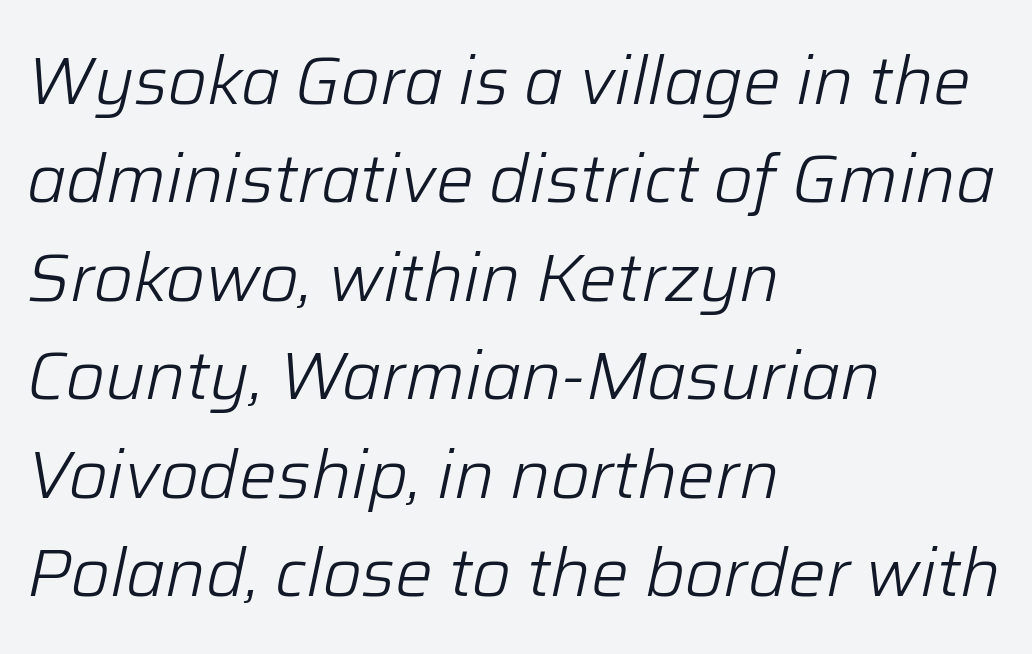
{"italic": "yes", "lean": "right", "slant_degrees": 12, "bold": "no", "weight": "light", "width": "normal", "stroke_contrast": "low", "x_height": "medium", "monospaced": "no", "underline": "no", "align": "left", "line_spacing": "normal", "line_spacing_ratio": 1.47, "letter_spacing": "normal", "letter_spacing_em": 0.0, "glyph_px": 67}
